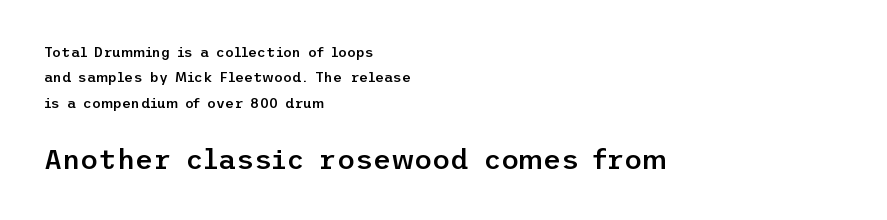
Q: Is the text bold? A: Semi-bold.
Q: Is the text italic (slanted)? A: No, it is upright.
Q: Is the typeface a serif or a sans-serif typeface? A: Sans-serif.
Q: Is the text underlined? A: No.
Q: How is the paragraph aligned? A: Left-aligned.
Q: Is the spacing between letters normal or unusually wide? A: Normal.
Q: Which block of text is set in a larger size, the first (top) or the second (bottom)? A: The second (bottom) one.
Q: Width (condensed, normal, or wide)? A: Normal.
Q: Stroke contrast? A: Low.
Q: x-height? A: Medium.
